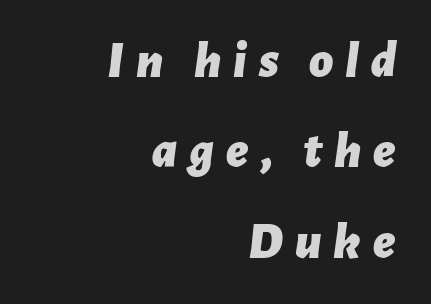
{"italic": "yes", "lean": "right", "slant_degrees": 7, "bold": "yes", "weight": "bold", "width": "normal", "stroke_contrast": "low", "x_height": "medium", "monospaced": "no", "underline": "no", "align": "right", "line_spacing_ratio": 1.74, "letter_spacing": "wide", "letter_spacing_em": 0.23, "glyph_px": 52}
